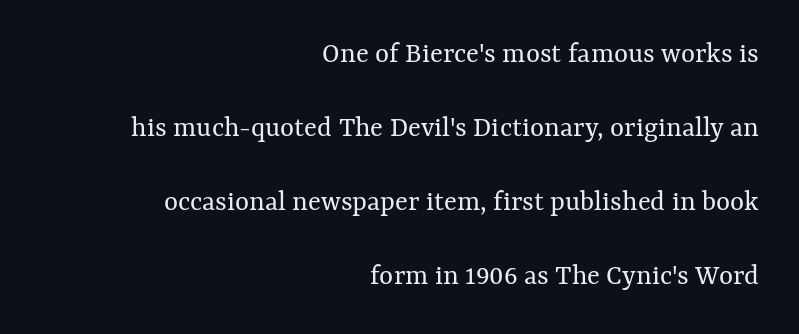
No italicization has been applied; the sample stays upright. Widely set lines give the paragraph a tall, airy silhouette. The horizontal fit of the characters is conventional and even. The area under the type is left untouched. Line endings align vertically; line beginnings do not. The strokes are not fattened; the text isn't bold.
